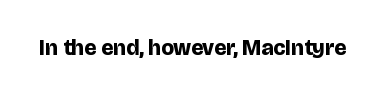
The image shows 22 px bold type, upright; set normal letter spacing, not underlined.
